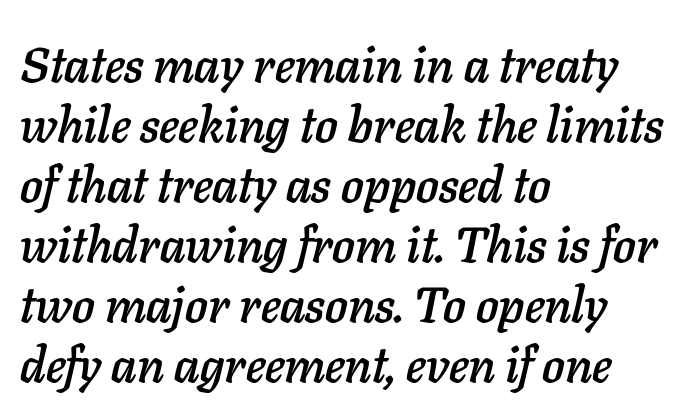
Q: Is the text italic (slanted)? A: Yes, it leans right by about 11 degrees.
Q: Is the text underlined? A: No.
Q: How is the paragraph aligned? A: Left-aligned.
Q: Is the spacing between letters normal or unusually wide? A: Normal.
Q: Width (condensed, normal, or wide)? A: Normal.
Q: Stroke contrast? A: Low.
Q: x-height? A: Medium.
Q: Monospaced? A: No.
